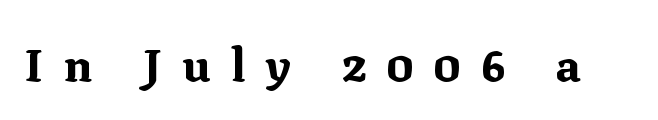
The image shows 46 px bold serif type, upright; set unusually wide letter spacing (+0.45 em), not underlined; medium stroke contrast and a medium x-height.
